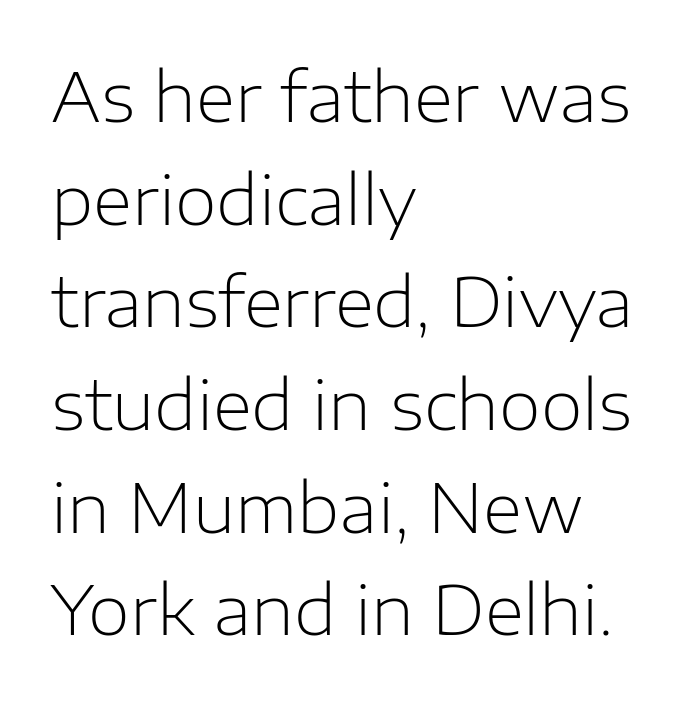
Look at the tracking — it's just the regular setting, nothing added. This sample uses an upright cut, with every glyph sitting square on the baseline. In CSS terms this would be text-align: left. Leading matches the norm, producing a regular column. Character widths vary here, with narrow letters taking less room than wide ones. Words float on clear page, feet unadorned.
